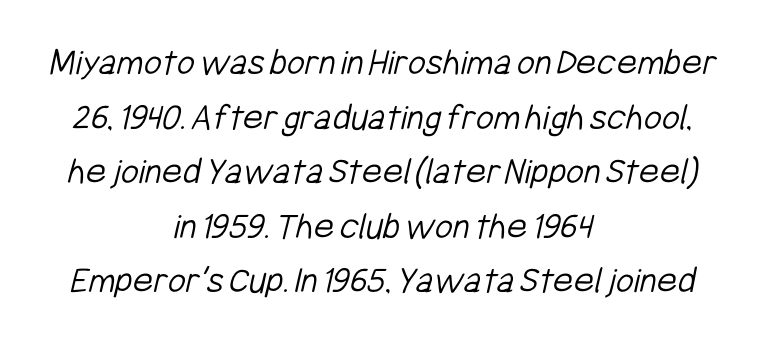
Q: Is the text bold? A: No.
Q: Is the typeface a serif or a sans-serif typeface? A: Sans-serif.
Q: Is the text underlined? A: No.
Q: How is the paragraph aligned? A: Centered.
Q: Is the spacing between letters normal or unusually wide? A: Normal.
Q: Is the spacing between lines tight, normal or loose? A: Normal.
Q: Width (condensed, normal, or wide)? A: Condensed.
Q: Stroke contrast? A: Low.
Q: x-height? A: Medium.
Q: Monospaced? A: No.
